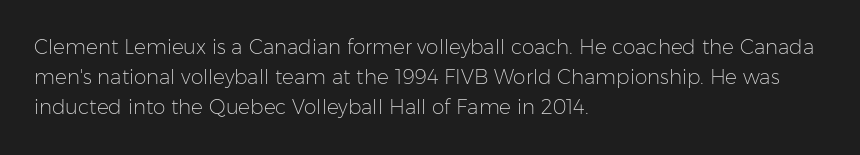
{"italic": "no", "bold": "no", "underline": "no", "align": "left", "line_spacing": "normal", "line_spacing_ratio": 1.51, "letter_spacing": "normal", "letter_spacing_em": 0.0, "glyph_px": 20}
